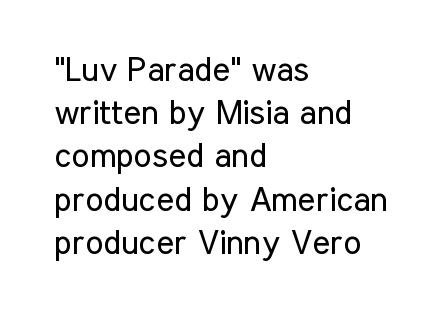
{"serif": "no", "italic": "no", "bold": "no", "weight": "regular", "width": "condensed", "stroke_contrast": "low", "x_height": "medium", "monospaced": "no", "underline": "no", "align": "left", "line_spacing": "normal", "line_spacing_ratio": 1.27, "letter_spacing": "normal", "letter_spacing_em": 0.0, "glyph_px": 34}
